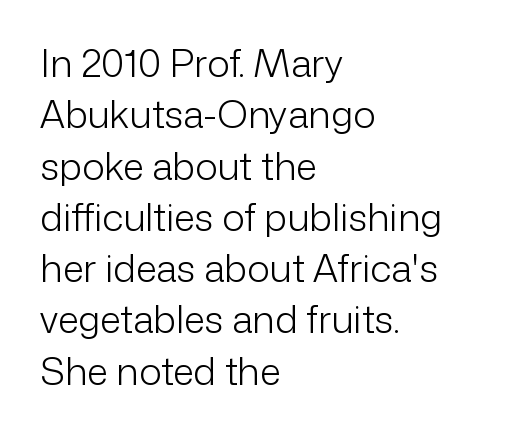
The image shows 38 px light sans-serif type, upright; set left-aligned, normal line spacing (1.35x), normal letter spacing, not underlined; low stroke contrast and a medium x-height.
